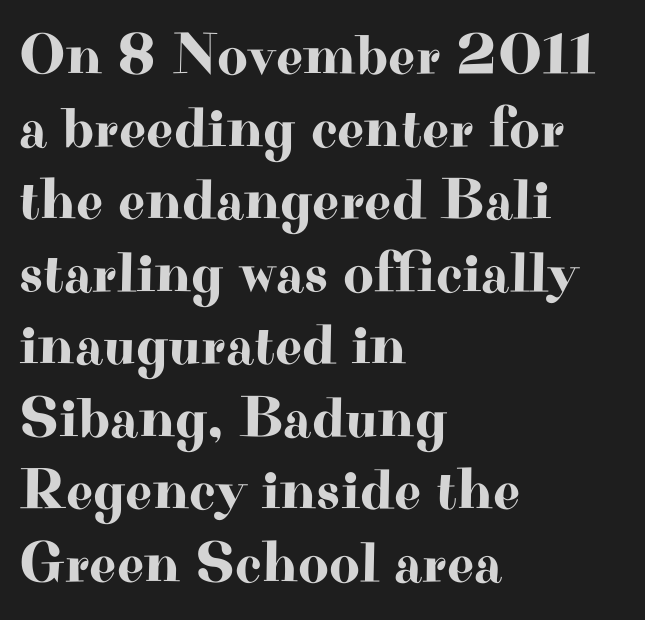
Tracking value appears to be zero — textbook default spacing. Classification — serif. The letters stand straight up with perfectly vertical stems. Letters rest on an invisible, unmarked baseline. Reading down the block, your eye returns to a fixed left position each line.
